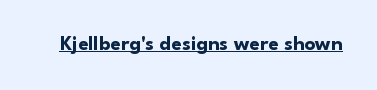
Emphasis is given by a line drawn under the lettering. Weight: bold. Honestly, the letter spacing is just normal — you wouldn't notice it. Is there any slant? The stems are plumb.
